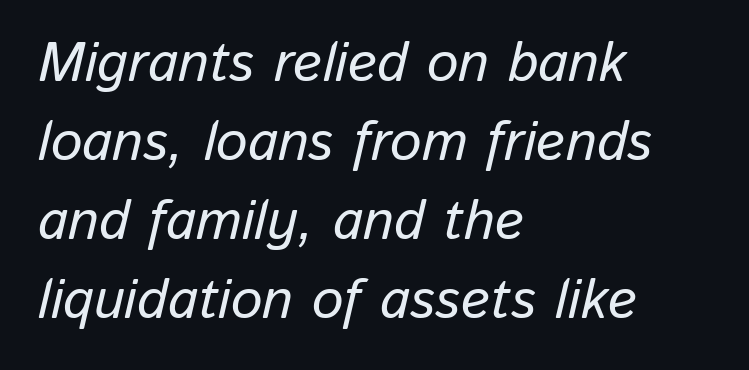
Q: Is the text italic (slanted)? A: Yes, it leans right by about 13 degrees.
Q: Is the text underlined? A: No.
Q: How is the paragraph aligned? A: Left-aligned.
Q: Is the spacing between letters normal or unusually wide? A: Normal.
Q: Is the spacing between lines tight, normal or loose? A: Normal.
Q: Width (condensed, normal, or wide)? A: Normal.
Q: Stroke contrast? A: Low.
Q: x-height? A: Medium.
Q: Monospaced? A: No.
